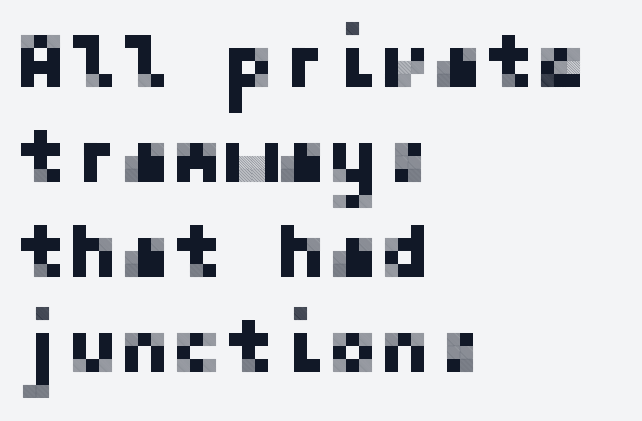
Q: Is the text italic (slanted)? A: No, it is upright.
Q: Is the typeface a serif or a sans-serif typeface? A: Sans-serif.
Q: Is the text underlined? A: No.
Q: How is the paragraph aligned? A: Left-aligned.
Q: Is the spacing between letters normal or unusually wide? A: Normal.
Q: Width (condensed, normal, or wide)? A: Normal.
Q: Stroke contrast? A: Low.
Q: x-height? A: Medium.
